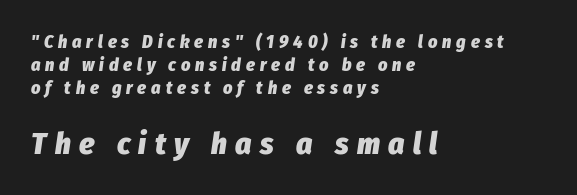
{"italic": "yes", "lean": "right", "slant_degrees": 8, "bold": "yes", "weight": "heavy", "width": "condensed", "stroke_contrast": "low", "x_height": "medium", "monospaced": "no", "underline": "no", "align": "left", "line_spacing": "normal", "line_spacing_ratio": 1.29, "letter_spacing": "wide", "letter_spacing_em": 0.27, "larger_block": "second", "size_ratio": 1.72, "glyph_px": 31}
